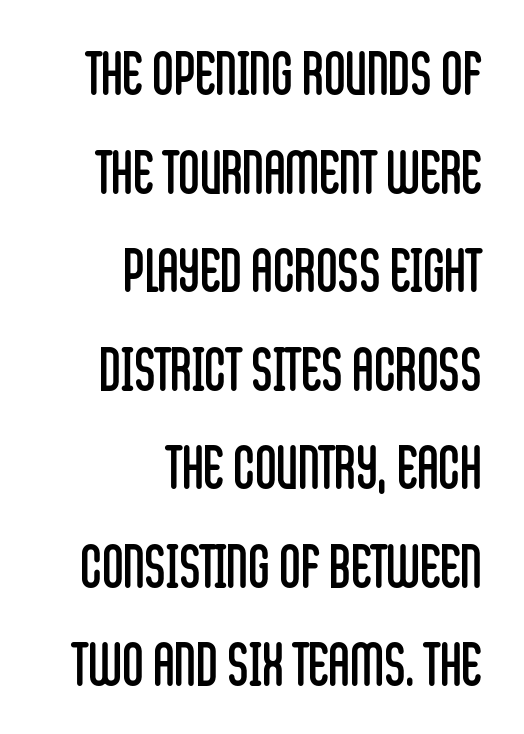
The image shows 59 px regular-weight, condensed sans-serif type, upright; set right-aligned, normal line spacing (1.67x), normal letter spacing, not underlined; low stroke contrast and a large x-height.
